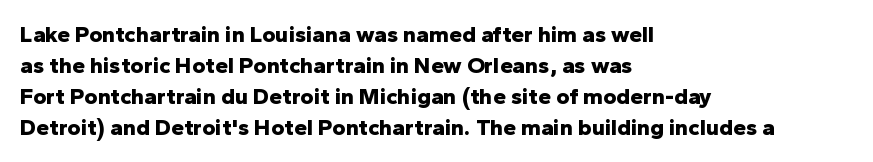
Caption: bold face, heavy strokes. Compared with typical body copy, the letter spacing here is the same. Line starts are locked; line ends wander. The axis of the letterforms is exactly vertical.
